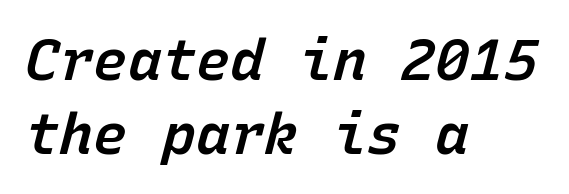
The leading is moderate, giving the passage an even texture. Students, note that the glyphs here touch the page at normal intervals. Set as a demibold, roughly 600 on the weight scale. Bare-footed words on every line. The ragged edge is on the right, which tells us the setting is flush left.
